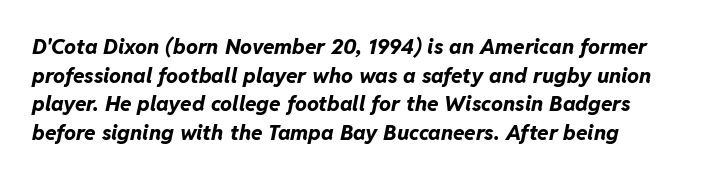
The image shows 21 px bold type, italic (leaning right); set normal line spacing (1.36x), normal letter spacing, not underlined.
